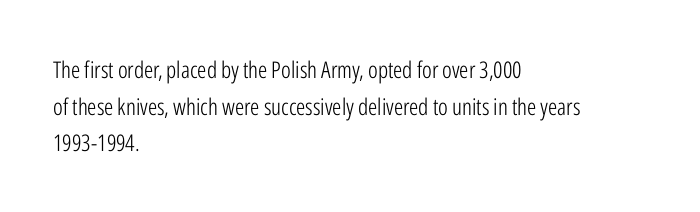
The image shows 23 px text type, upright; set left-aligned, normal line spacing (1.59x), normal letter spacing, not underlined.
